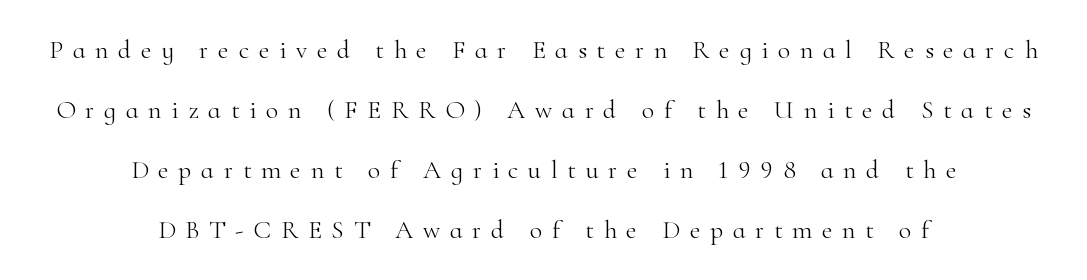
The image shows 26 px text type, upright; set centered, loose line spacing (2.31x), unusually wide letter spacing (+0.37 em), not underlined.
